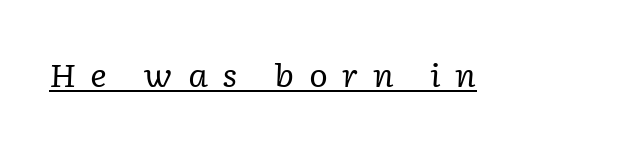
Observe the serifs anchoring each vertical stroke in this sample. Italic: yes, the glyphs are oblique. Do the characters align in a grid? No, the font is proportional. The rendering inserts visible extra space after every character. A quiet, ordinary-to-light weight characterises the typeface.
